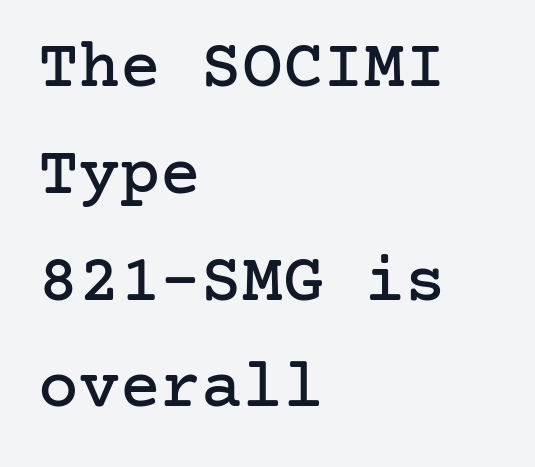
The image shows 68 px serif type, upright; set left-aligned, normal line spacing (1.57x), normal letter spacing, not underlined; low stroke contrast and a medium x-height.
